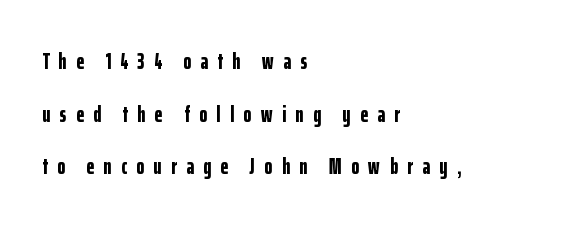
The image shows 23 px bold type, upright; set left-aligned, loose line spacing (2.29x), unusually wide letter spacing (+0.42 em), not underlined.
